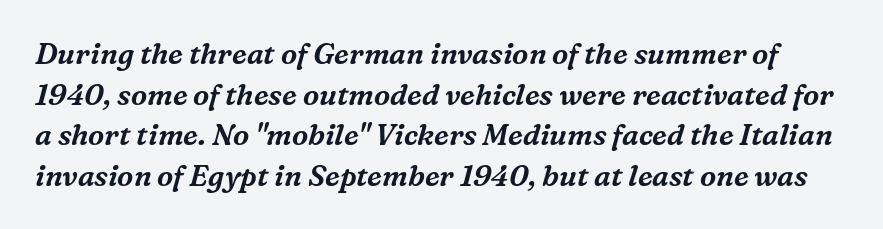
One glance says typical: line gaps are just what's usual. Varying glyph widths throughout — classic text-font behaviour. Check the space under the baseline: it is left empty. Each word holds together tightly as a unit, with standard inter-letter gaps.
